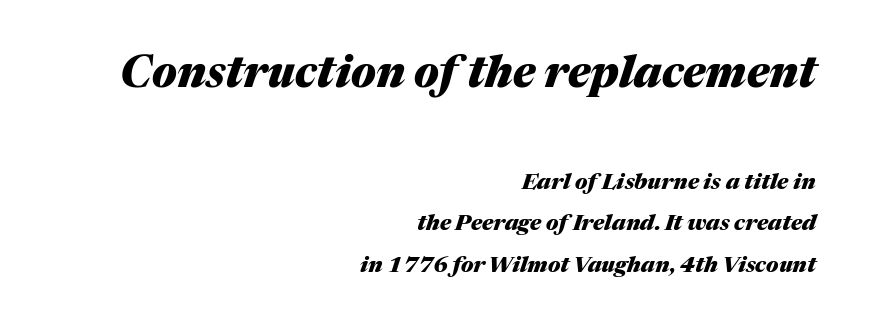
{"italic": "yes", "lean": "right", "slant_degrees": 17, "bold": "yes", "weight": "heavy", "width": "normal", "stroke_contrast": "medium", "x_height": "medium", "monospaced": "no", "underline": "no", "align": "right", "line_spacing_ratio": 1.88, "letter_spacing": "normal", "letter_spacing_em": 0.0, "larger_block": "first", "size_ratio": 2.0, "glyph_px": 44}
